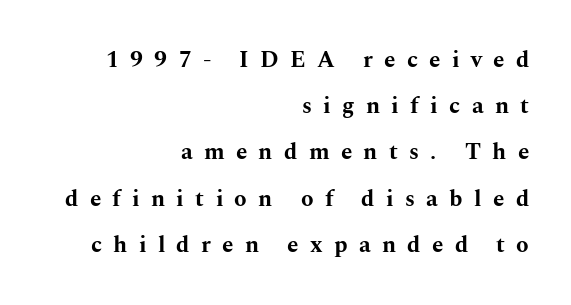
{"italic": "no", "bold": "yes", "underline": "no", "align": "right", "line_spacing": "loose", "line_spacing_ratio": 2.01, "letter_spacing": "wide", "letter_spacing_em": 0.49, "glyph_px": 23}
